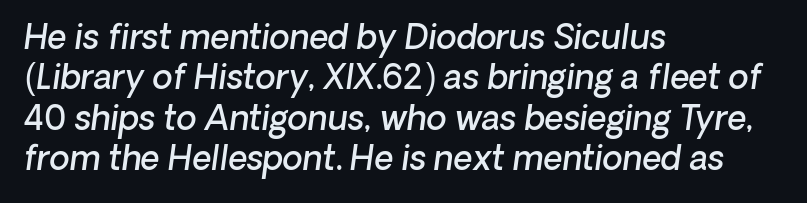
The paragraph shown leans on its left margin. No extra tracking has been applied to these lines. Proportional: the letters do not fall into vertical columns. If you drew a line through each stem, it would be angled.
